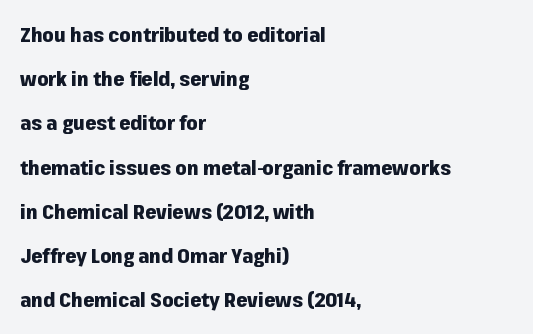
{"italic": "no", "bold": "yes", "underline": "no", "align": "left", "line_spacing": "loose", "line_spacing_ratio": 2.21, "letter_spacing": "normal", "letter_spacing_em": 0.0, "glyph_px": 20}
